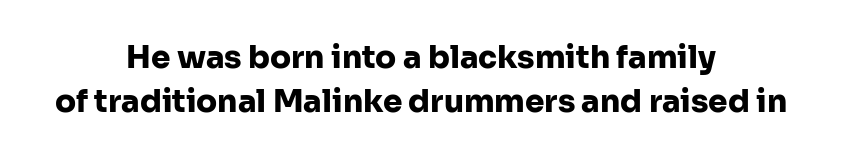
Horizontally, the lines are justified to the midpoint only. The letters advance in unequal steps, a hallmark of proportional type. Type without underlining. The block of text has a typical density, with ordinary space between rows. The tracking reads as untouched default to a designer's eye.
